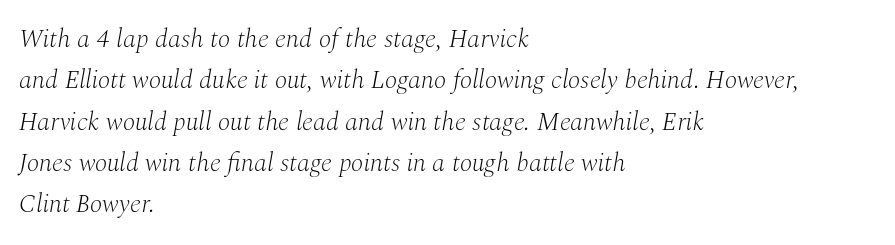
The image shows 26 px text type, italic (leaning right); set left-aligned, normal line spacing (1.59x), normal letter spacing, not underlined.
